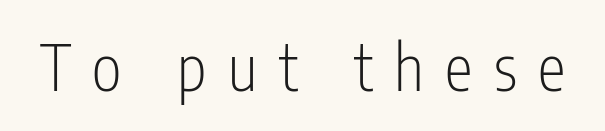
The passage shown is typed in a proportional face where columns would drift. Nope, not italic — everything's standing straight. Loose tracking; the words dissolve into strings of separated letters. Summary of weight: not heavy and not bold.
